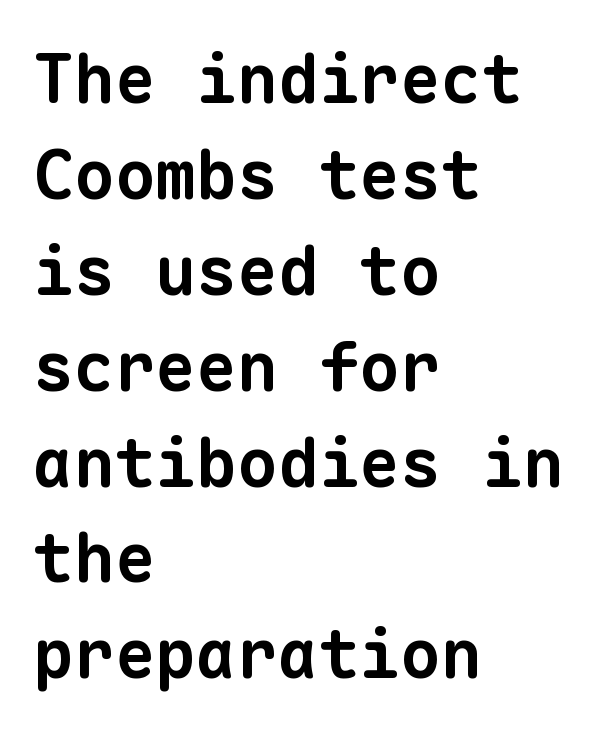
Q: Is the text bold? A: Yes.
Q: Is the typeface a serif or a sans-serif typeface? A: Sans-serif.
Q: Is the text underlined? A: No.
Q: How is the paragraph aligned? A: Left-aligned.
Q: Is the spacing between letters normal or unusually wide? A: Normal.
Q: Is the spacing between lines tight, normal or loose? A: Normal.
Q: Width (condensed, normal, or wide)? A: Normal.
Q: Stroke contrast? A: Low.
Q: x-height? A: Medium.
Q: Monospaced? A: Yes.
